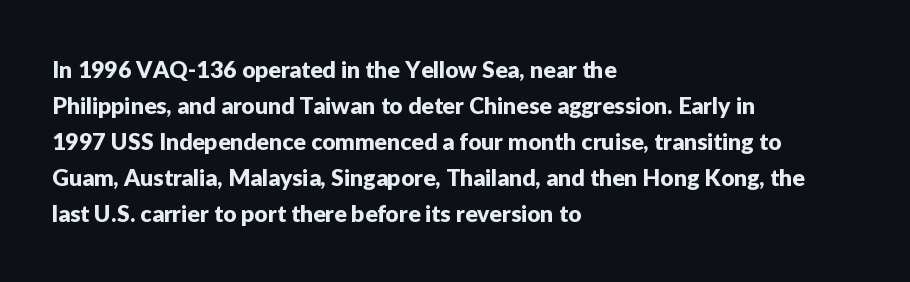
The image shows 23 px text type, upright; set left-aligned, normal line spacing (1.57x), normal letter spacing, not underlined.
